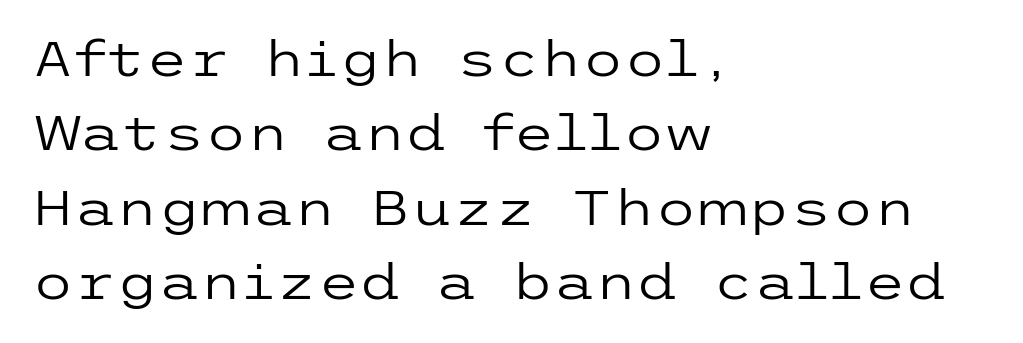
{"serif": "no", "italic": "no", "bold": "no", "weight": "regular", "width": "wide", "stroke_contrast": "low", "x_height": "medium", "underline": "no", "align": "left", "line_spacing": "normal", "line_spacing_ratio": 1.55, "letter_spacing": "normal", "letter_spacing_em": 0.0, "glyph_px": 48}
